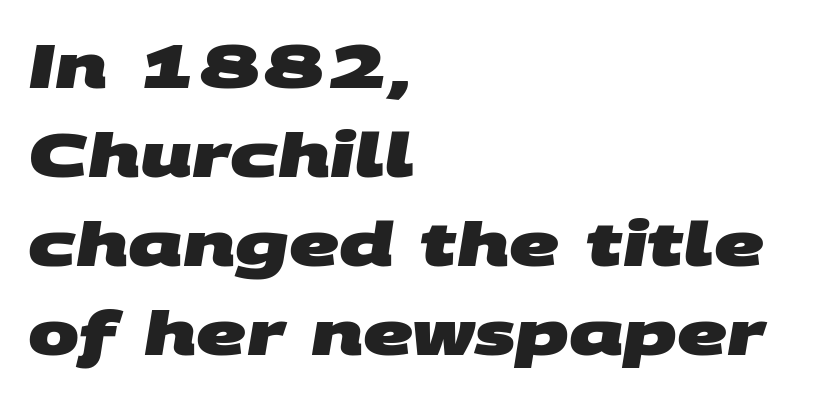
Q: Is the text bold? A: Yes.
Q: Is the typeface a serif or a sans-serif typeface? A: Sans-serif.
Q: Is the text underlined? A: No.
Q: How is the paragraph aligned? A: Left-aligned.
Q: Is the spacing between letters normal or unusually wide? A: Normal.
Q: Is the spacing between lines tight, normal or loose? A: Normal.
Q: Width (condensed, normal, or wide)? A: Wide.
Q: Stroke contrast? A: Medium.
Q: x-height? A: Large.
Q: Monospaced? A: No.
